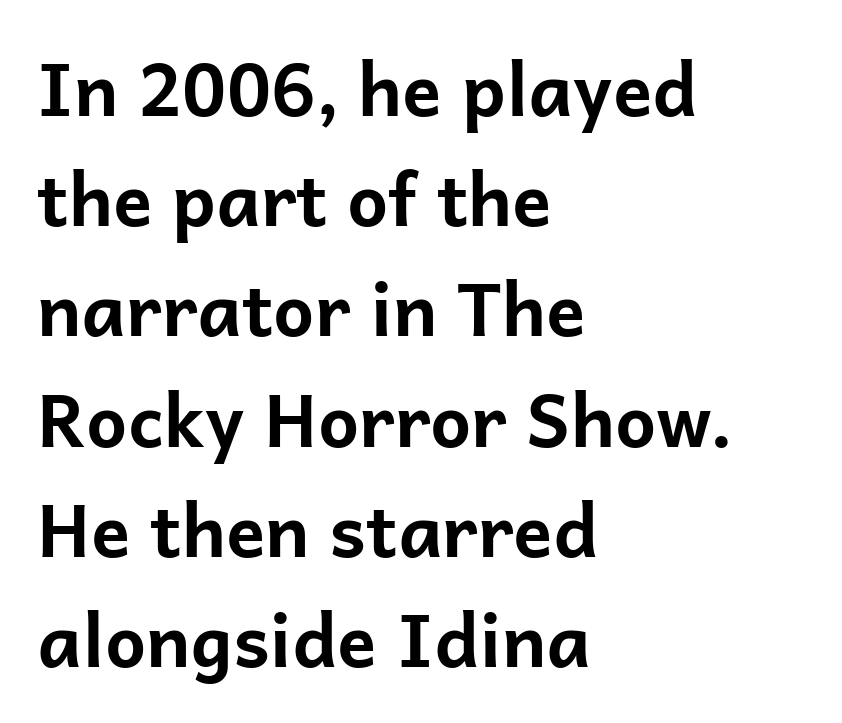
The image shows 73 px bold sans-serif type, upright; set left-aligned, normal line spacing (1.51x), normal letter spacing, not underlined; low stroke contrast and a medium x-height.
